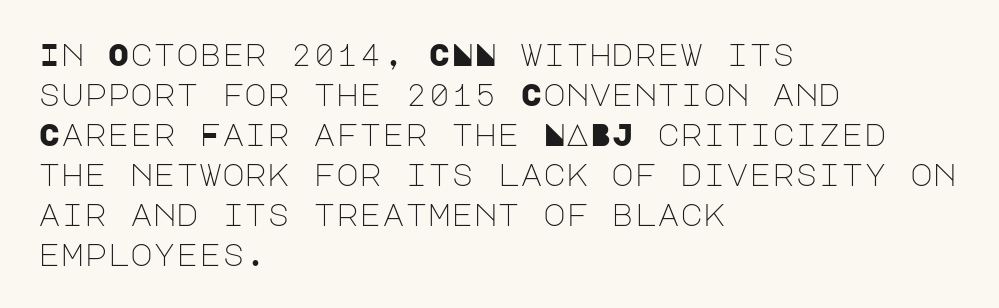
These lines stack with their left ends in a neat column. Look at the tracking — it's just the regular setting, nothing added. Ordinary non-slanted type is in use. Descender tails drop into unmarked territory.
